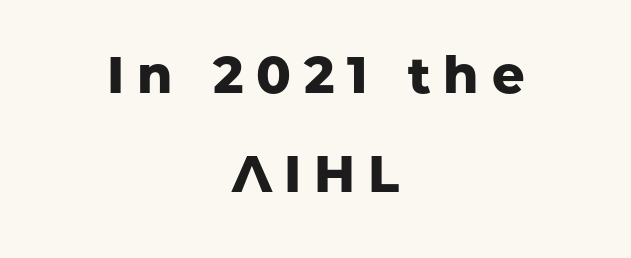
A typesetter would label this face a sans. Is the block centered? Yes — each line is placed symmetrically about the middle. The zone under the glyphs is completely vacant. The strokes are fattened all the way to bold. Characters follow at a spacing far wider than the type designer built in.
